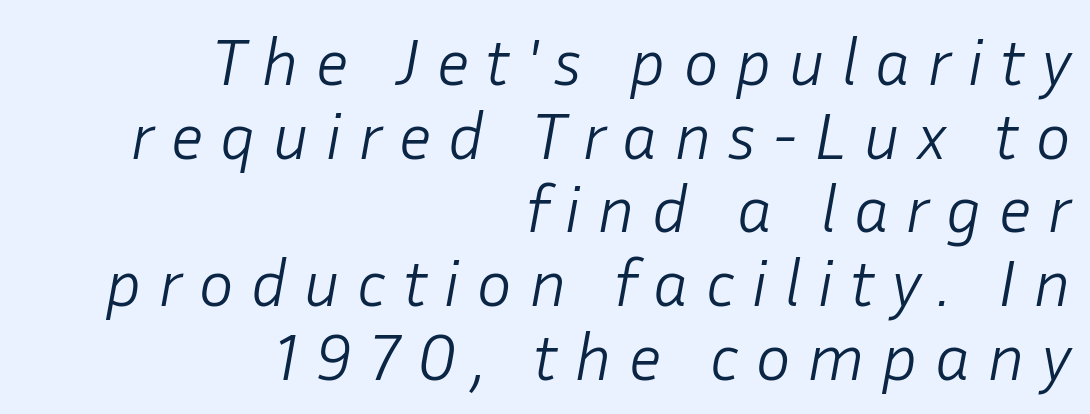
The specimen reads as italic at a glance. The strip under each line holds only bare page. Regarding leading, the lines here are crowded together. Characters follow at a spacing far wider than the type designer built in. This rendering uses right alignment, leaving the left contour irregular. This sample has the flowing, uneven cadence of proportional lettering.
